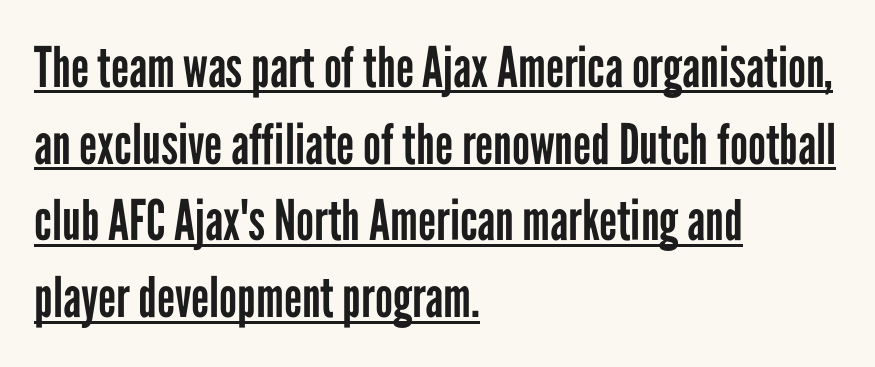
Each stroke keeps to a modest, everyday thickness or less. Each letter keeps its own natural width here, so spacing adapts to shape. One glance says typical: line gaps are just what's usual. In designer terms, the underline attribute is active on this setting.
